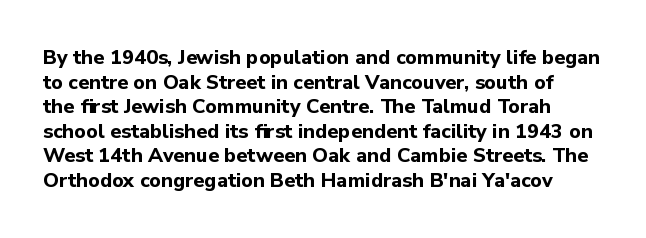
{"italic": "no", "bold": "yes", "underline": "no", "line_spacing_ratio": 1.23, "letter_spacing": "normal", "letter_spacing_em": 0.0, "glyph_px": 20}
